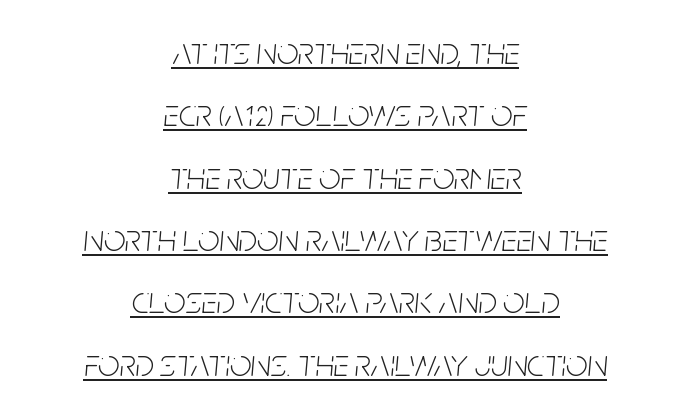
{"italic": "yes", "lean": "right", "slant_degrees": 5, "bold": "no", "weight": "light", "width": "condensed", "stroke_contrast": "low", "x_height": "large", "monospaced": "no", "underline": "yes", "align": "center", "line_spacing": "normal", "line_spacing_ratio": 1.64, "letter_spacing": "normal", "letter_spacing_em": 0.0, "glyph_px": 38}
